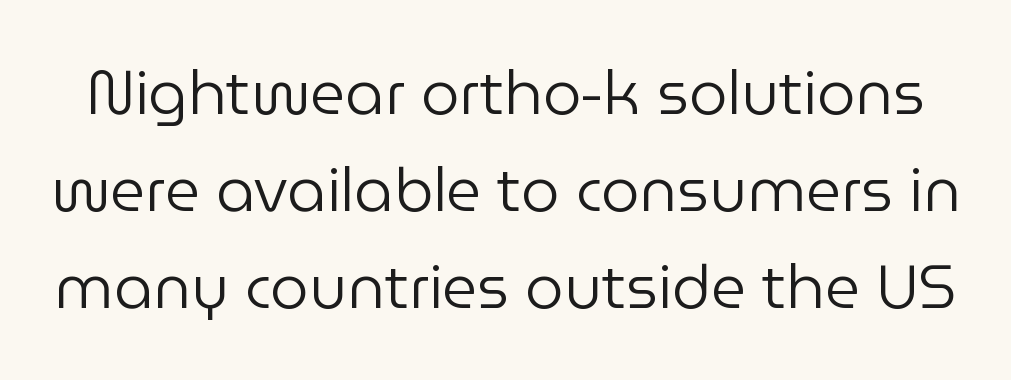
Has an underline been added? It has not. In terms of letterspacing, this is plain default setting. The rows are spaced the way most documents space them. The passage shown is typeset with a sans-serif family. Stems here are at most as thick as an everyday book face. The face used here is proportionally spaced, like ordinary book or web type.
